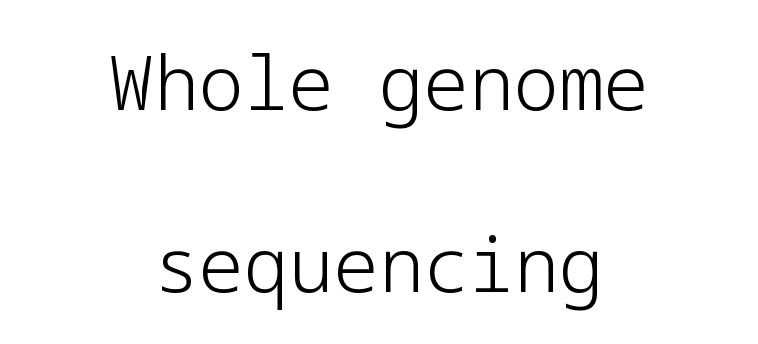
{"serif": "no", "italic": "no", "bold": "no", "weight": "light", "width": "normal", "stroke_contrast": "low", "x_height": "medium", "underline": "no", "align": "center", "line_spacing": "loose", "line_spacing_ratio": 2.43, "letter_spacing": "normal", "letter_spacing_em": 0.0, "glyph_px": 75}
